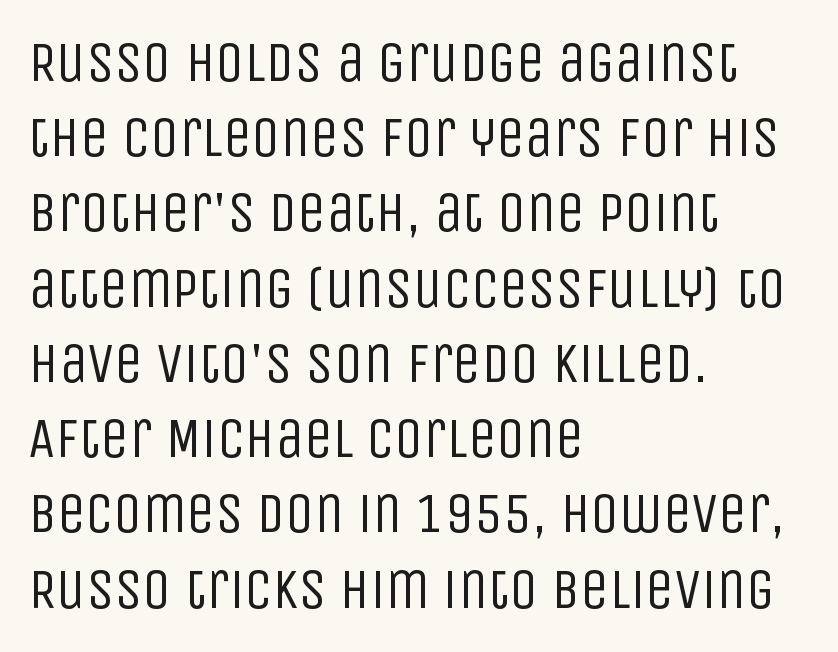
Q: Is the text bold? A: No.
Q: Is the text italic (slanted)? A: No, it is upright.
Q: Is the typeface a serif or a sans-serif typeface? A: Sans-serif.
Q: Is the text underlined? A: No.
Q: How is the paragraph aligned? A: Left-aligned.
Q: Is the spacing between letters normal or unusually wide? A: Normal.
Q: Is the spacing between lines tight, normal or loose? A: Normal.
Q: Width (condensed, normal, or wide)? A: Condensed.
Q: Stroke contrast? A: Low.
Q: x-height? A: Large.
Q: Monospaced? A: No.
